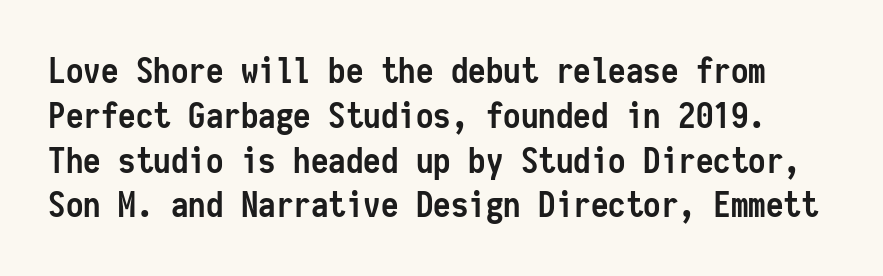
The image shows 35 px semibold, condensed sans-serif type, upright, monospaced; set normal line spacing (1.28x), normal letter spacing, not underlined; low stroke contrast and a medium x-height.
